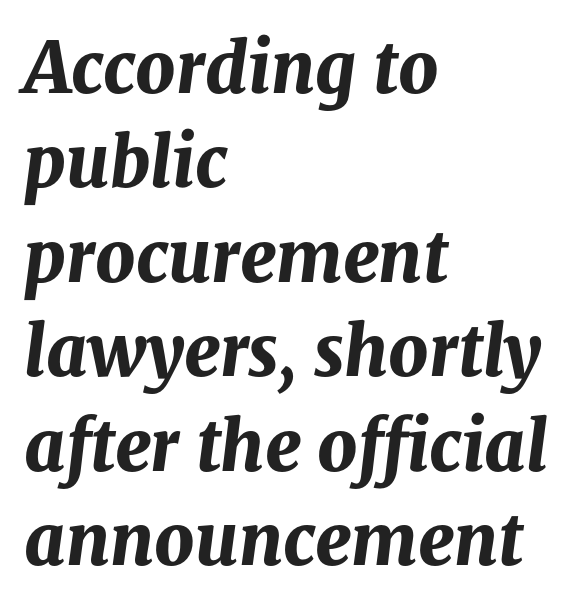
The image shows 70 px bold type, italic (leaning right); set left-aligned, normal line spacing (1.35x), normal letter spacing, not underlined; medium stroke contrast and a medium x-height.
